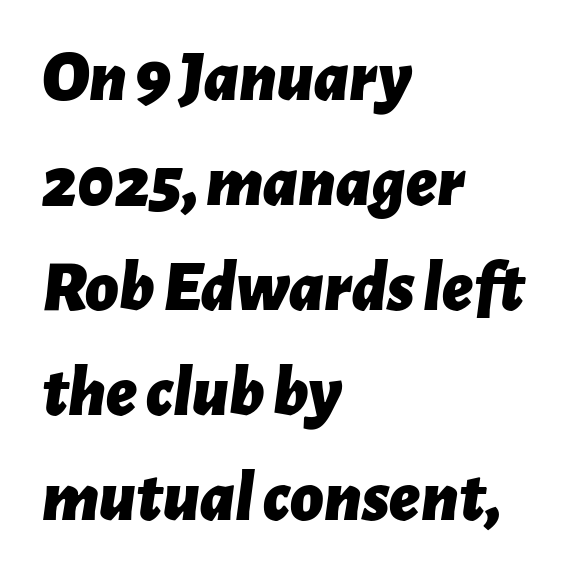
Q: Is the text bold? A: Yes.
Q: Is the text italic (slanted)? A: Yes, it leans right by about 7 degrees.
Q: Is the text underlined? A: No.
Q: How is the paragraph aligned? A: Left-aligned.
Q: Is the spacing between letters normal or unusually wide? A: Normal.
Q: Is the spacing between lines tight, normal or loose? A: Normal.
Q: Width (condensed, normal, or wide)? A: Normal.
Q: Stroke contrast? A: Low.
Q: x-height? A: Medium.
Q: Monospaced? A: No.
